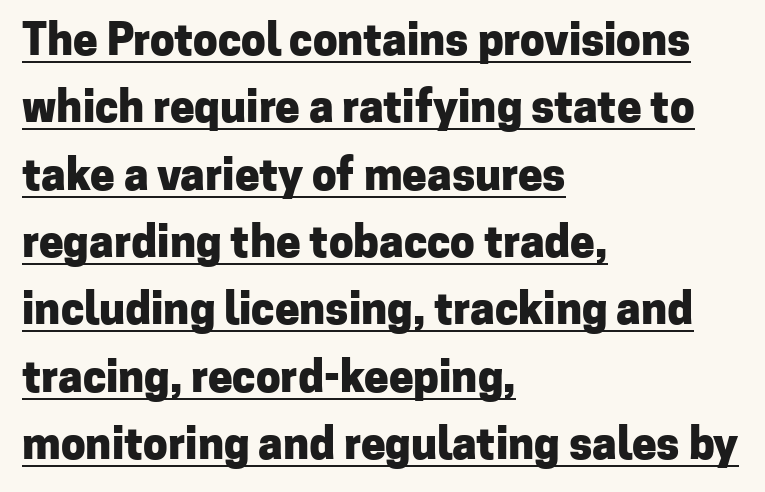
The typesetter has applied underlining to the passage shown. Evenly set lines give the paragraph a standard silhouette. Do the characters align in a grid? No, the font is proportional. The passage shown is typeset with a sans-serif family. Tall strokes in this sample are plumb rather than angled. Characters follow at the spacing the type designer built in.
